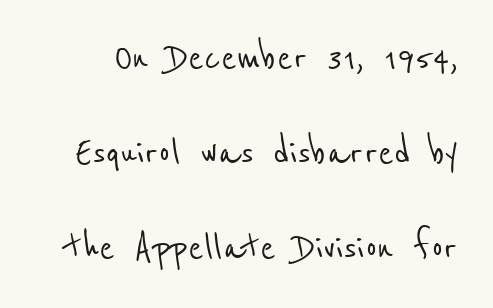
Q: Is the typeface a serif or a sans-serif typeface? A: Sans-serif.
Q: Is the text underlined? A: No.
Q: Is the spacing between letters normal or unusually wide? A: Normal.
Q: Is the spacing between lines tight, normal or loose? A: Loose.
Q: Width (condensed, normal, or wide)? A: Condensed.
Q: Stroke contrast? A: Low.
Q: x-height? A: Medium.
Q: Monospaced? A: No.
